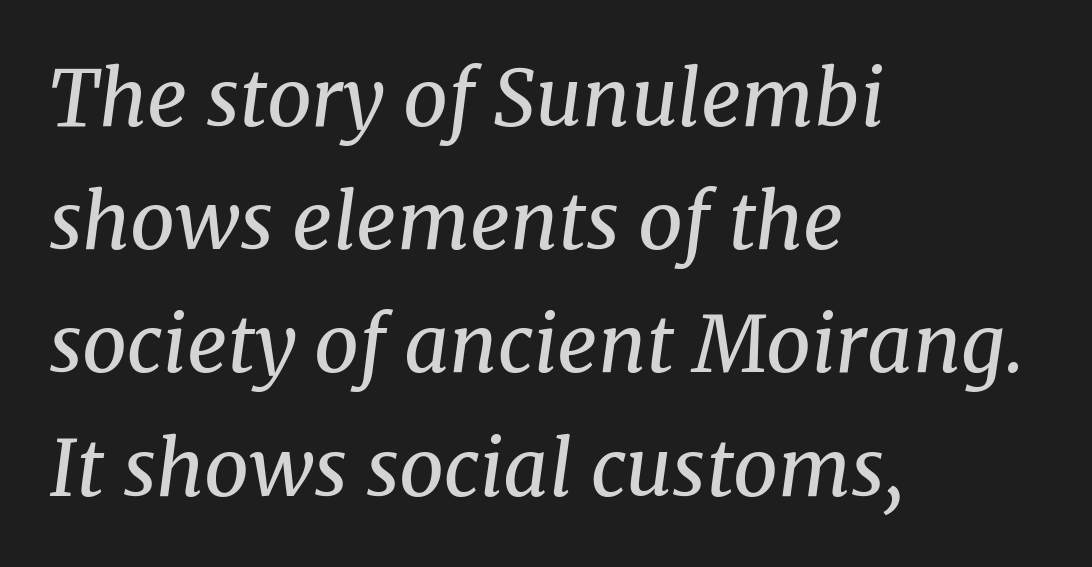
The text block is weighted toward the left margin, trailing off unevenly rightward. Character widths vary here, with narrow letters taking less room than wide ones. The line texture is even and compact thanks to regular tracking. Honestly, there is no underline to notice here at all. Looking at the ascenders, they clearly lean.
